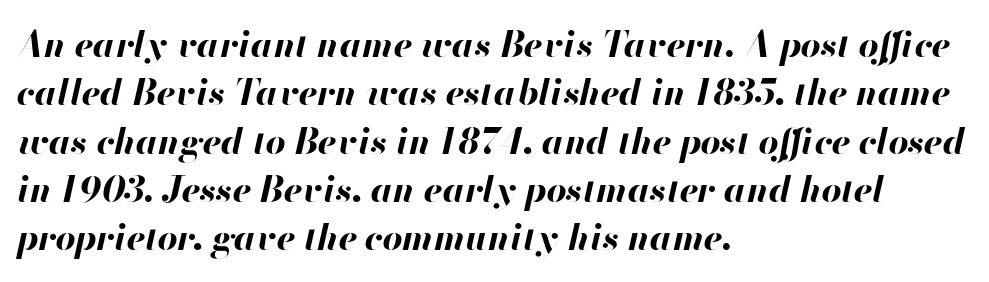
{"italic": "yes", "lean": "right", "slant_degrees": 13, "bold": "yes", "weight": "bold", "width": "normal", "stroke_contrast": "high", "x_height": "small", "monospaced": "no", "underline": "no", "align": "left", "line_spacing": "normal", "line_spacing_ratio": 1.38, "letter_spacing": "normal", "letter_spacing_em": 0.0, "glyph_px": 35}
